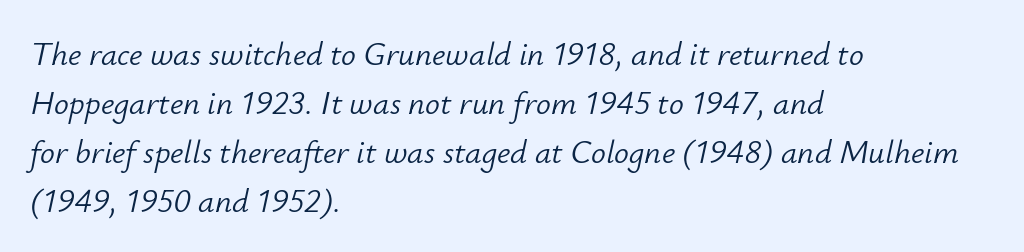
Observe the ordinary spacing: letters are neighbours, not strangers. Check under the words: just untouched page. Heft: none added — not bold. Notice how the stems are inclined rather than vertical — that's the hallmark of italics. Note the varied advance widths — an 'i' is clearly narrower than an 'm'. Rows of type keep a routine distance in the vertical direction.
